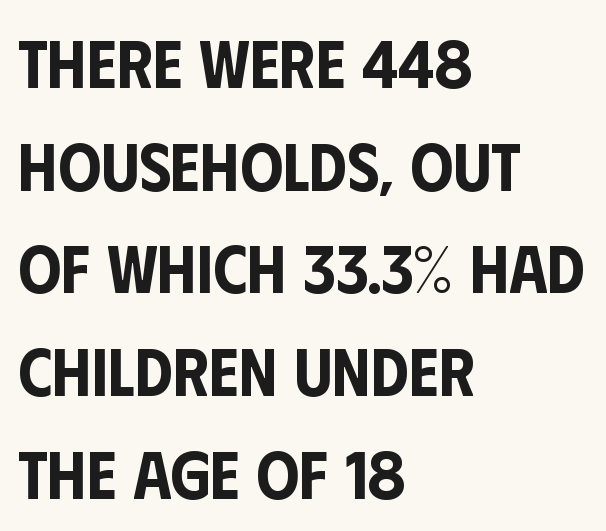
The baseline area is clear. A typesetter would call this proportional, since set widths differ per character. Regarding leading, the lines here are spaced in the standard way. Note: no serifs on the glyphs. Characters follow at the spacing the type designer built in.
